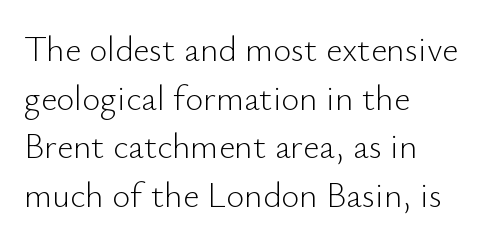
The image shows 35 px light sans-serif type, upright; set left-aligned, normal line spacing (1.39x), normal letter spacing, not underlined; low stroke contrast and a small x-height.
